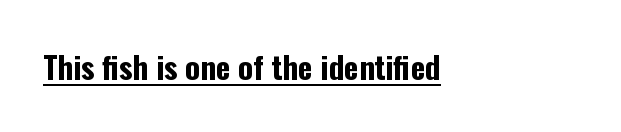
The image shows 31 px bold, condensed sans-serif type, upright; set left-aligned, normal letter spacing, underlined; low stroke contrast and a medium x-height.
